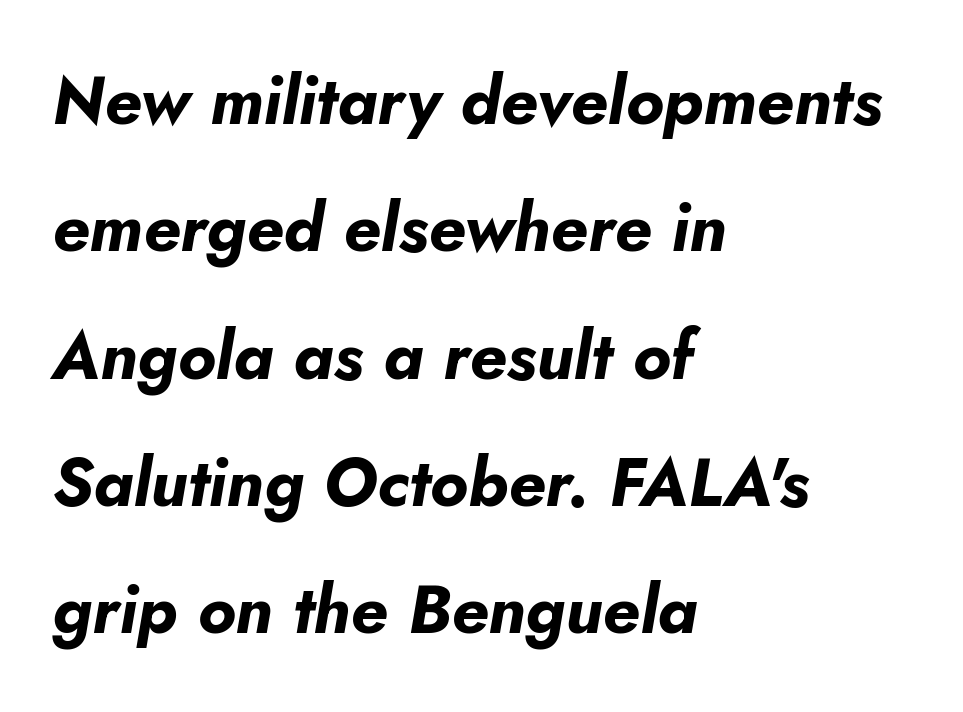
{"italic": "yes", "lean": "right", "slant_degrees": 5, "bold": "yes", "weight": "bold", "width": "normal", "stroke_contrast": "low", "x_height": "small", "monospaced": "no", "underline": "no", "align": "left", "line_spacing": "loose", "line_spacing_ratio": 1.9, "letter_spacing": "normal", "letter_spacing_em": 0.0, "glyph_px": 67}
